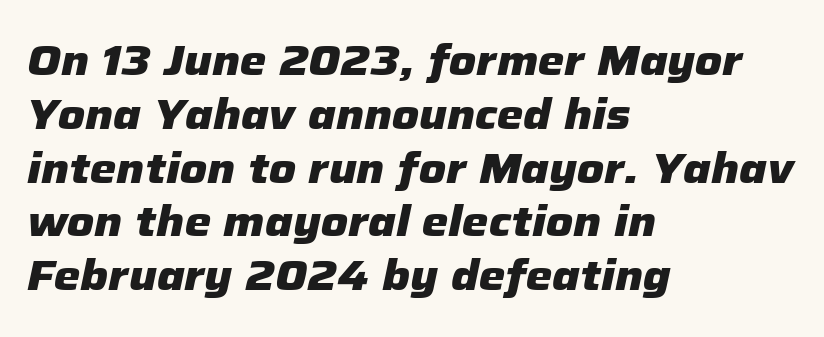
{"italic": "yes", "lean": "right", "slant_degrees": 12, "bold": "yes", "weight": "heavy", "width": "normal", "stroke_contrast": "low", "x_height": "medium", "monospaced": "no", "underline": "no", "align": "left", "line_spacing": "normal", "line_spacing_ratio": 1.28, "letter_spacing": "normal", "letter_spacing_em": 0.0, "glyph_px": 42}
